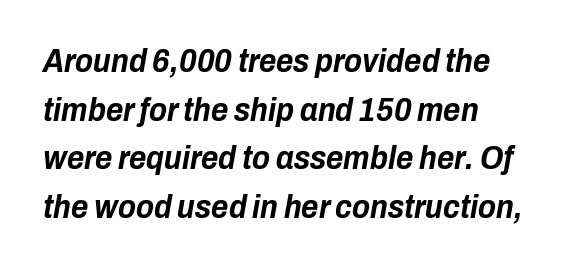
{"italic": "yes", "lean": "right", "slant_degrees": 10, "bold": "yes", "weight": "bold", "width": "condensed", "stroke_contrast": "low", "x_height": "medium", "monospaced": "no", "underline": "no", "line_spacing": "normal", "line_spacing_ratio": 1.47, "letter_spacing": "normal", "letter_spacing_em": 0.0, "glyph_px": 33}
